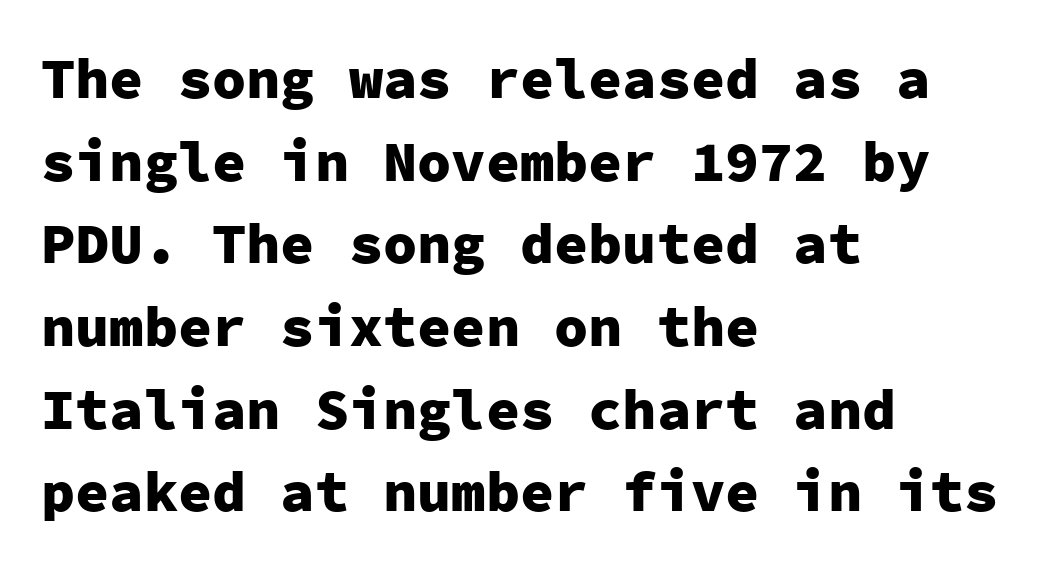
{"serif": "no", "italic": "no", "bold": "yes", "weight": "heavy", "width": "normal", "stroke_contrast": "low", "x_height": "medium", "monospaced": "yes", "underline": "no", "align": "left", "line_spacing": "normal", "line_spacing_ratio": 1.45, "letter_spacing": "normal", "letter_spacing_em": 0.0, "glyph_px": 57}
